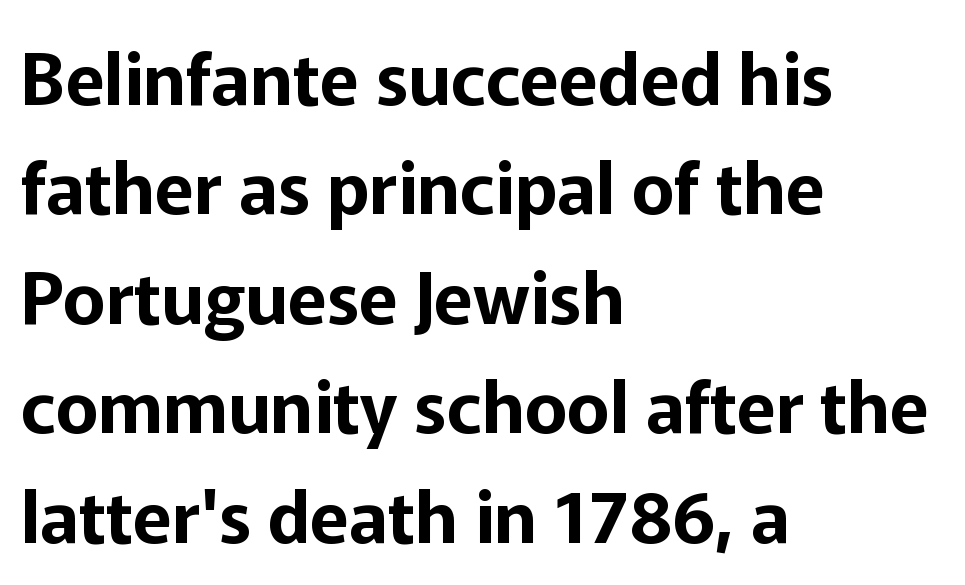
{"serif": "no", "italic": "no", "width": "normal", "stroke_contrast": "low", "x_height": "medium", "monospaced": "no", "underline": "no", "align": "left", "line_spacing": "normal", "line_spacing_ratio": 1.52, "letter_spacing": "normal", "letter_spacing_em": 0.0, "glyph_px": 72}
